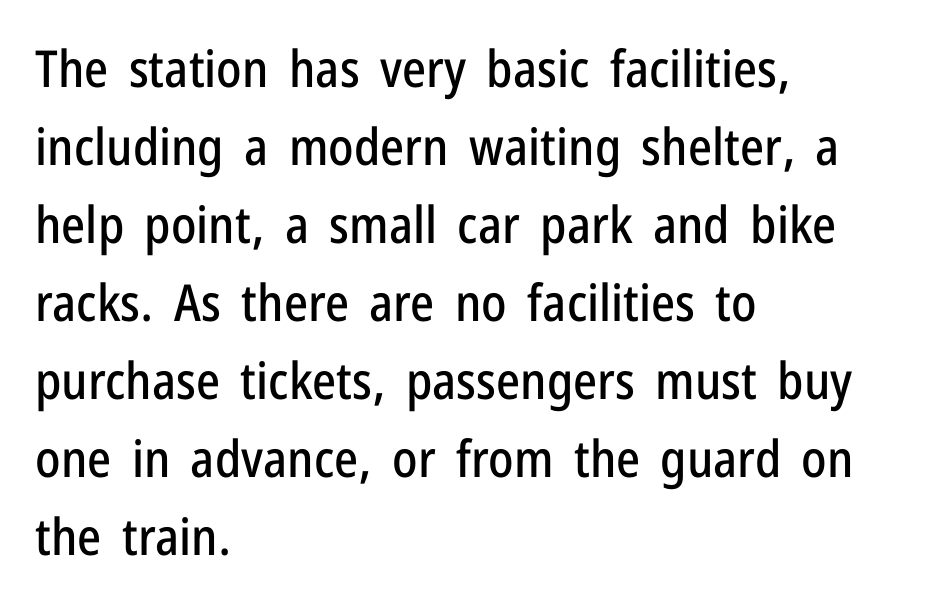
{"serif": "no", "italic": "no", "width": "condensed", "stroke_contrast": "low", "x_height": "medium", "monospaced": "no", "underline": "no", "align": "left", "line_spacing": "normal", "line_spacing_ratio": 1.53, "letter_spacing": "normal", "letter_spacing_em": 0.0, "glyph_px": 51}
